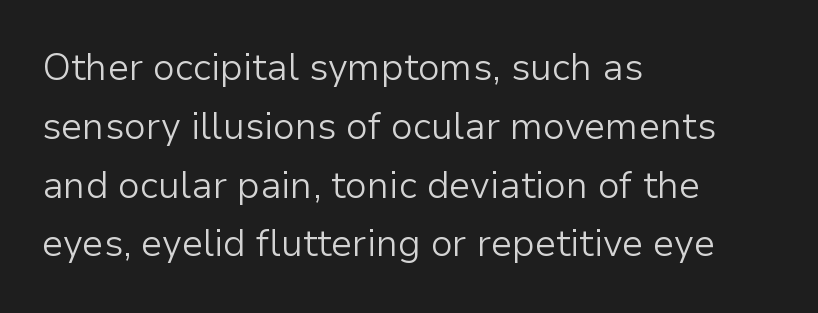
Posture: upright roman. All the whitespace from short lines collects on the right. Weight class: somewhere from thin through regular. The letters advance in unequal steps, a hallmark of proportional type.
